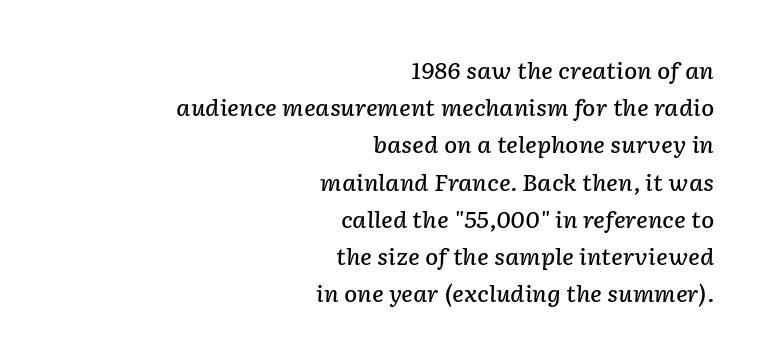
Q: Is the text bold? A: Semi-bold.
Q: Is the text italic (slanted)? A: Yes, it leans right by about 2 degrees.
Q: Is the text underlined? A: No.
Q: How is the paragraph aligned? A: Right-aligned.
Q: Is the spacing between letters normal or unusually wide? A: Normal.
Q: Is the spacing between lines tight, normal or loose? A: Normal.
